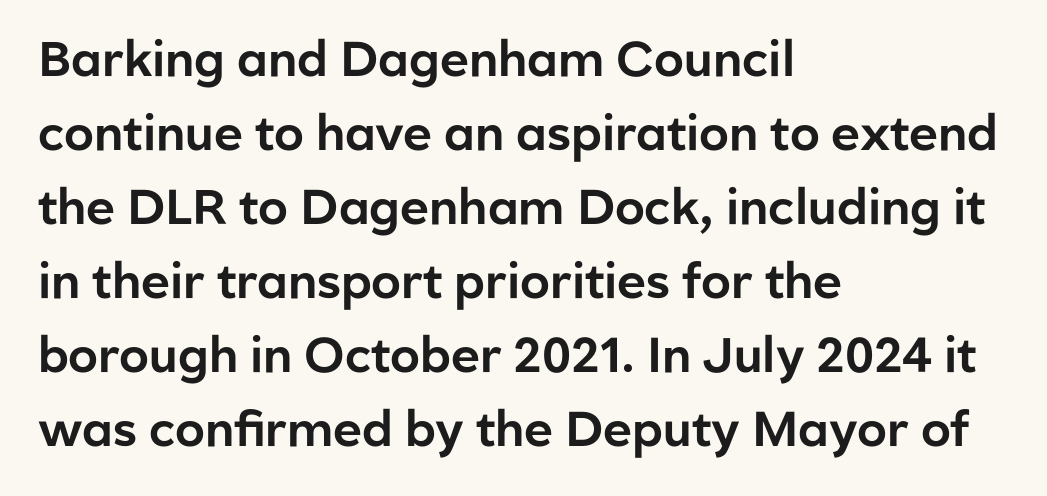
Q: Is the text italic (slanted)? A: No, it is upright.
Q: Is the typeface a serif or a sans-serif typeface? A: Sans-serif.
Q: Is the text underlined? A: No.
Q: How is the paragraph aligned? A: Left-aligned.
Q: Is the spacing between letters normal or unusually wide? A: Normal.
Q: Is the spacing between lines tight, normal or loose? A: Normal.
Q: Width (condensed, normal, or wide)? A: Normal.
Q: Stroke contrast? A: Low.
Q: x-height? A: Medium.
Q: Monospaced? A: No.
